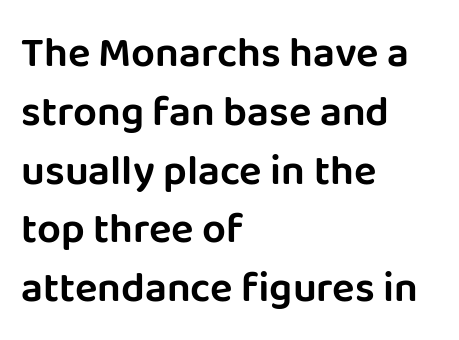
{"serif": "no", "italic": "no", "width": "normal", "stroke_contrast": "low", "x_height": "large", "monospaced": "no", "underline": "no", "align": "left", "line_spacing": "normal", "line_spacing_ratio": 1.4, "letter_spacing": "normal", "letter_spacing_em": 0.0, "glyph_px": 42}
